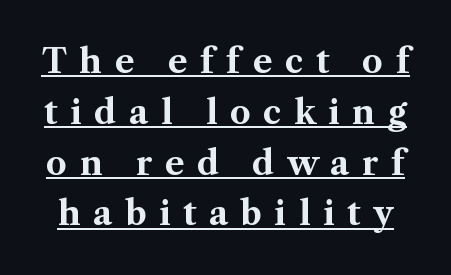
Q: Is the text bold? A: Yes.
Q: Is the text italic (slanted)? A: No, it is upright.
Q: Is the typeface a serif or a sans-serif typeface? A: Serif.
Q: Is the text underlined? A: Yes.
Q: Is the spacing between letters normal or unusually wide? A: Unusually wide.
Q: Is the spacing between lines tight, normal or loose? A: Normal.
Q: Width (condensed, normal, or wide)? A: Normal.
Q: Stroke contrast? A: Medium.
Q: x-height? A: Medium.
Q: Monospaced? A: No.
